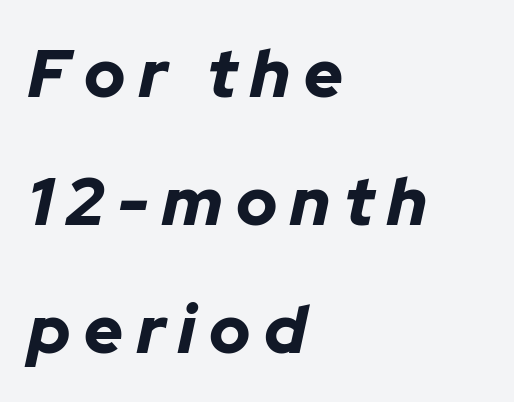
Q: Is the text bold? A: Yes.
Q: Is the text italic (slanted)? A: Yes, it leans right by about 12 degrees.
Q: Is the text underlined? A: No.
Q: How is the paragraph aligned? A: Left-aligned.
Q: Is the spacing between letters normal or unusually wide? A: Unusually wide.
Q: Is the spacing between lines tight, normal or loose? A: Loose.
Q: Width (condensed, normal, or wide)? A: Normal.
Q: Stroke contrast? A: Low.
Q: x-height? A: Medium.
Q: Monospaced? A: No.
